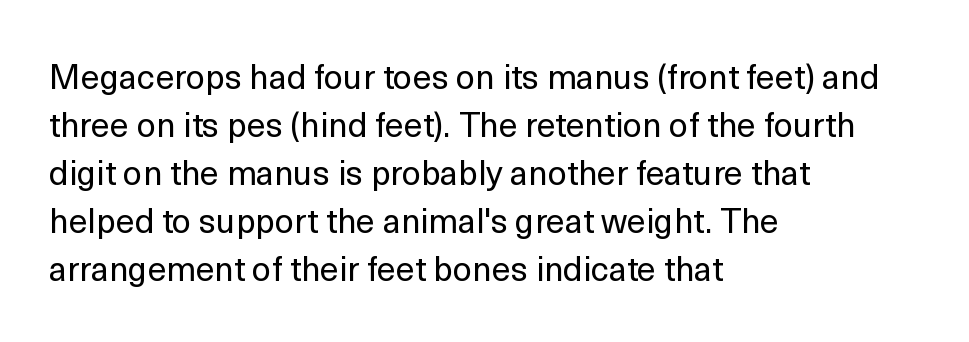
{"serif": "no", "italic": "no", "bold": "no", "weight": "regular", "width": "normal", "x_height": "medium", "monospaced": "no", "underline": "no", "align": "left", "line_spacing": "normal", "line_spacing_ratio": 1.41, "letter_spacing": "normal", "letter_spacing_em": 0.0, "glyph_px": 34}
